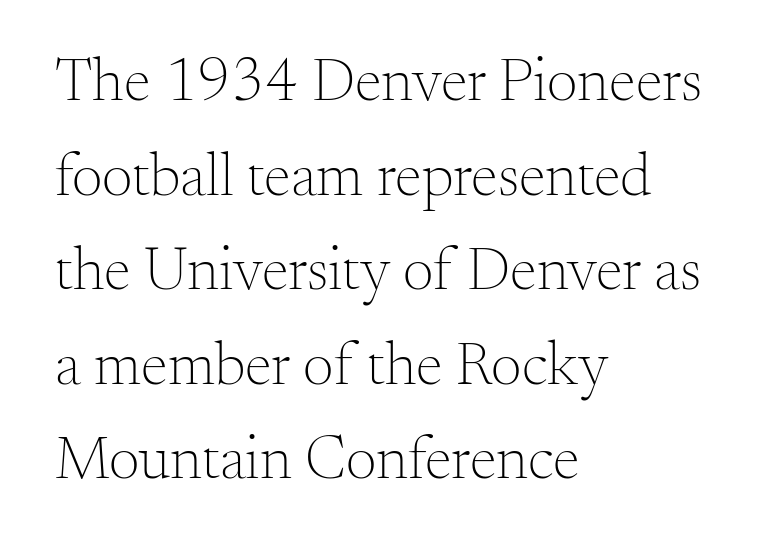
The image shows 61 px light serif type, upright; set left-aligned, normal line spacing (1.55x), normal letter spacing, not underlined; medium stroke contrast and a small x-height.
